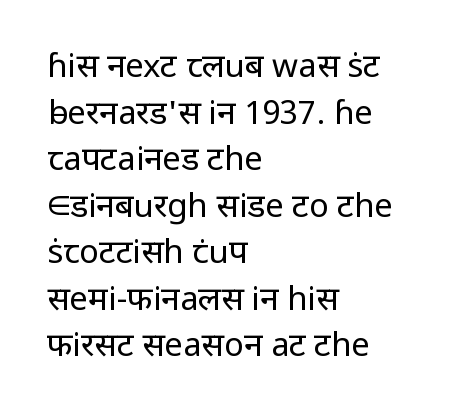
Q: Is the text bold? A: No.
Q: Is the text italic (slanted)? A: No, it is upright.
Q: Is the typeface a serif or a sans-serif typeface? A: Sans-serif.
Q: Is the text underlined? A: No.
Q: How is the paragraph aligned? A: Left-aligned.
Q: Is the spacing between letters normal or unusually wide? A: Normal.
Q: Is the spacing between lines tight, normal or loose? A: Normal.
Q: Width (condensed, normal, or wide)? A: Normal.
Q: Stroke contrast? A: Low.
Q: x-height? A: Medium.
Q: Monospaced? A: No.
